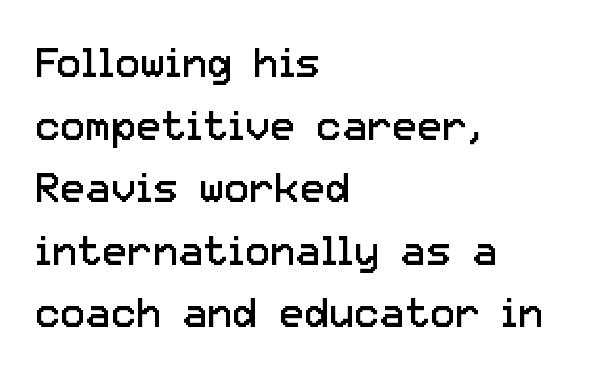
Q: Is the text bold? A: No.
Q: Is the text italic (slanted)? A: No, it is upright.
Q: Is the typeface a serif or a sans-serif typeface? A: Sans-serif.
Q: Is the text underlined? A: No.
Q: How is the paragraph aligned? A: Left-aligned.
Q: Is the spacing between letters normal or unusually wide? A: Normal.
Q: Is the spacing between lines tight, normal or loose? A: Normal.
Q: Width (condensed, normal, or wide)? A: Normal.
Q: Stroke contrast? A: Low.
Q: x-height? A: Medium.
Q: Monospaced? A: No.
